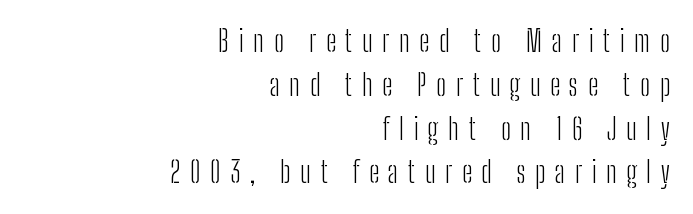
The image shows 29 px light, condensed sans-serif type, upright; set right-aligned, normal line spacing (1.51x), unusually wide letter spacing (+0.33 em), not underlined; low stroke contrast and a medium x-height.
